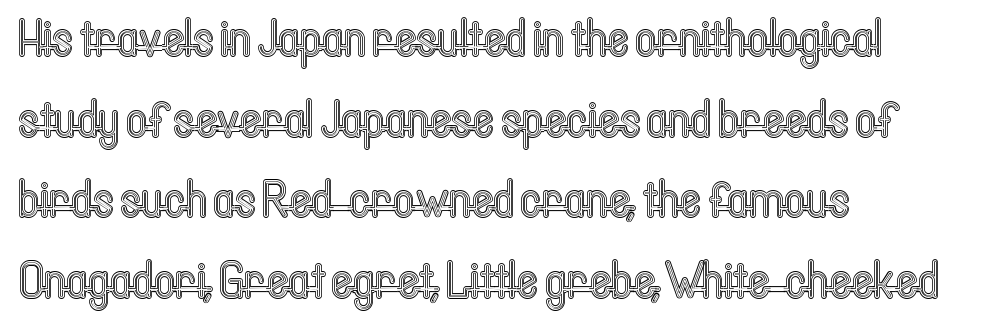
Look at the tracking — it's just the regular setting, nothing added. Ordinary non-slanted type is in use. Quick note: underline off. A typesetter would call this proportional, since set widths differ per character. Visually the block forms a straight wall on the left and a jagged coastline on the right. Whoever set this chose a conventional vertical rhythm.
